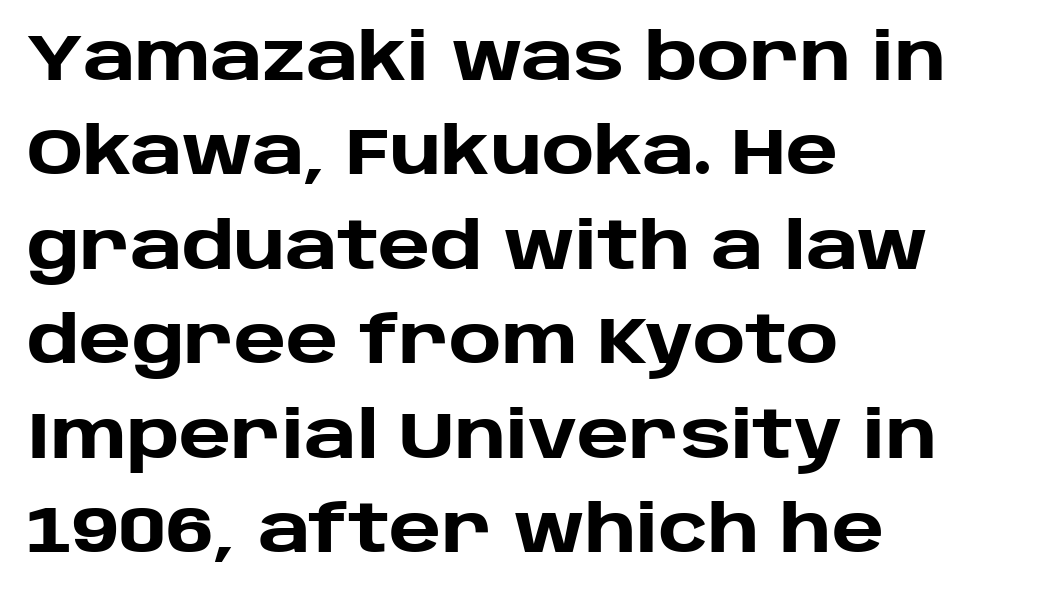
{"serif": "no", "italic": "no", "bold": "yes", "weight": "heavy", "width": "normal", "stroke_contrast": "low", "x_height": "large", "monospaced": "no", "underline": "no", "align": "left", "line_spacing": "normal", "line_spacing_ratio": 1.43, "letter_spacing": "normal", "letter_spacing_em": 0.0, "glyph_px": 66}
